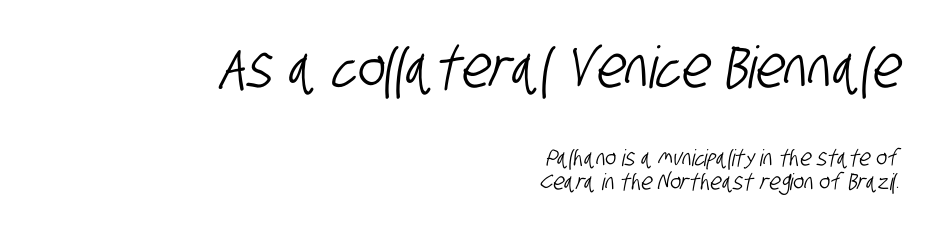
Q: Is the typeface a serif or a sans-serif typeface? A: Sans-serif.
Q: Is the text underlined? A: No.
Q: How is the paragraph aligned? A: Right-aligned.
Q: Is the spacing between letters normal or unusually wide? A: Normal.
Q: Is the spacing between lines tight, normal or loose? A: Tight.
Q: Which block of text is set in a larger size, the first (top) or the second (bottom)? A: The first (top) one.
Q: Width (condensed, normal, or wide)? A: Condensed.
Q: Stroke contrast? A: Low.
Q: x-height? A: Large.
Q: Monospaced? A: No.
